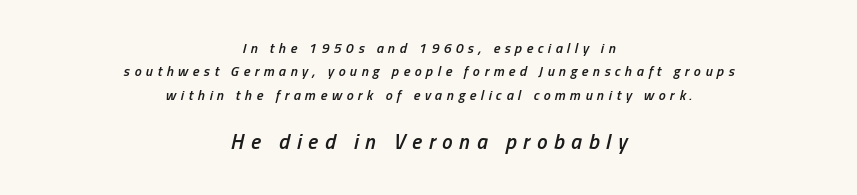
In terms of weight, the rendering is demibold, just under bold. The glyphs are unaccompanied by any horizontal stroke below them. The vertical gap from one line to the next is medium. Slanted lettering throughout.
